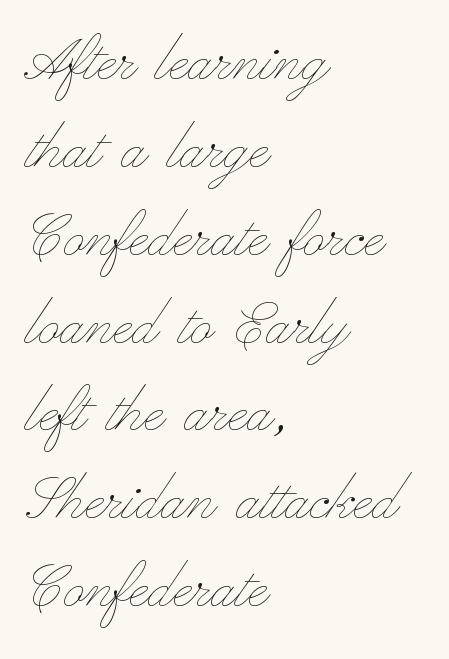
Q: Is the text bold? A: No.
Q: Is the text italic (slanted)? A: Yes.
Q: Is the text underlined? A: No.
Q: How is the paragraph aligned? A: Left-aligned.
Q: Is the spacing between letters normal or unusually wide? A: Normal.
Q: Width (condensed, normal, or wide)? A: Wide.
Q: Stroke contrast? A: Low.
Q: x-height? A: Small.
Q: Monospaced? A: No.
